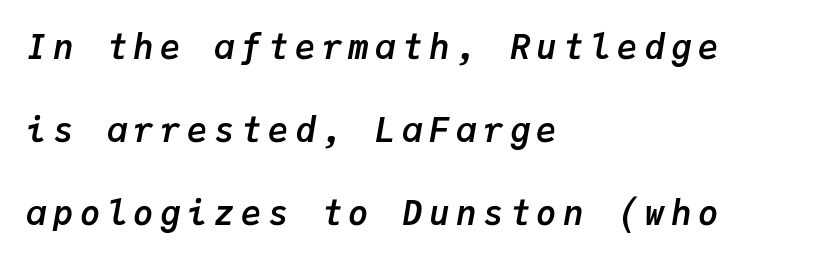
What's the leading like? Stretched, with rows far apart. The passage shown is not underscored anywhere. Designer's note — italics engaged. Teacher's note: observe the even left margin — that is flush-left alignment.
